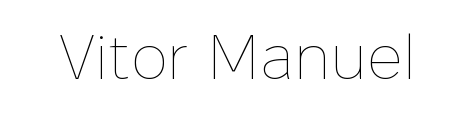
The image shows 62 px thin type, upright; set normal letter spacing, not underlined; low stroke contrast and a medium x-height.
